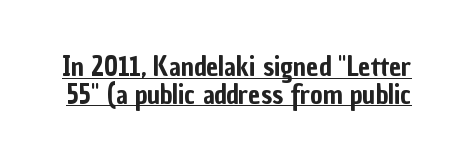
{"italic": "no", "underline": "yes", "line_spacing": "tight", "line_spacing_ratio": 1.02, "letter_spacing": "normal", "letter_spacing_em": 0.0, "glyph_px": 27}
